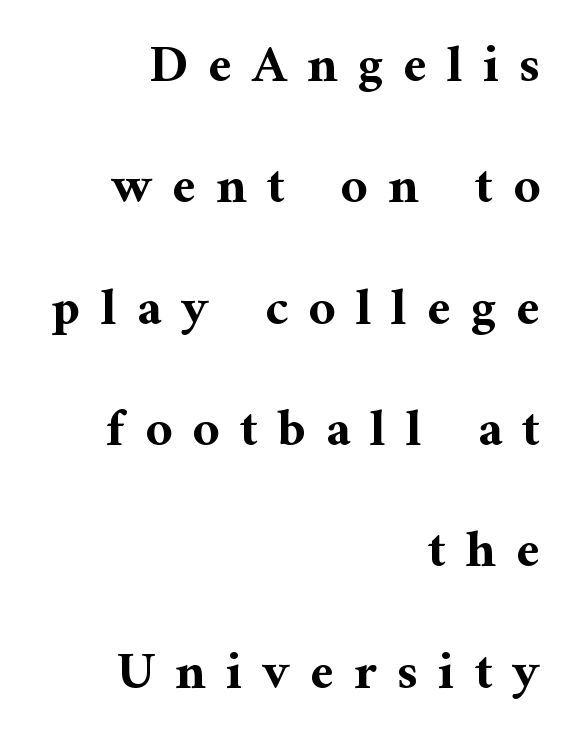
Q: Is the text bold? A: Yes.
Q: Is the text italic (slanted)? A: No, it is upright.
Q: Is the typeface a serif or a sans-serif typeface? A: Serif.
Q: Is the text underlined? A: No.
Q: How is the paragraph aligned? A: Right-aligned.
Q: Is the spacing between letters normal or unusually wide? A: Unusually wide.
Q: Is the spacing between lines tight, normal or loose? A: Loose.
Q: Width (condensed, normal, or wide)? A: Normal.
Q: Stroke contrast? A: Medium.
Q: x-height? A: Medium.
Q: Monospaced? A: No.
